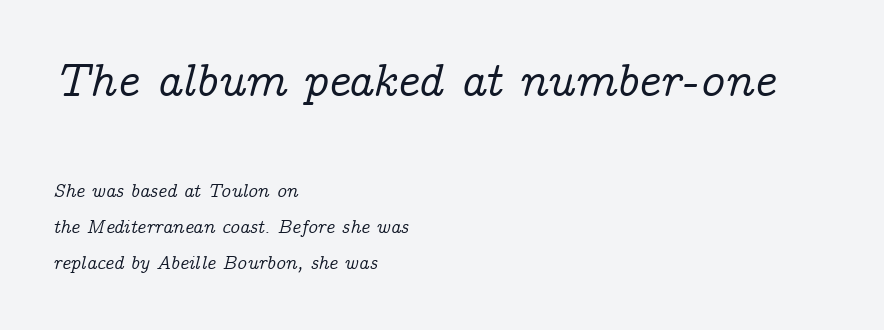
{"serif": "yes", "italic": "yes", "lean": "right", "slant_degrees": 14, "width": "normal", "stroke_contrast": "low", "x_height": "medium", "monospaced": "no", "underline": "no", "align": "left", "line_spacing_ratio": 1.89, "letter_spacing": "normal", "letter_spacing_em": 0.0, "larger_block": "first", "size_ratio": 2.47, "glyph_px": 47}
